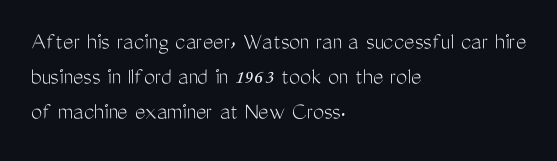
{"italic": "no", "bold": "no", "underline": "no", "align": "left", "line_spacing": "normal", "line_spacing_ratio": 1.4, "letter_spacing": "normal", "letter_spacing_em": 0.0, "glyph_px": 25}
